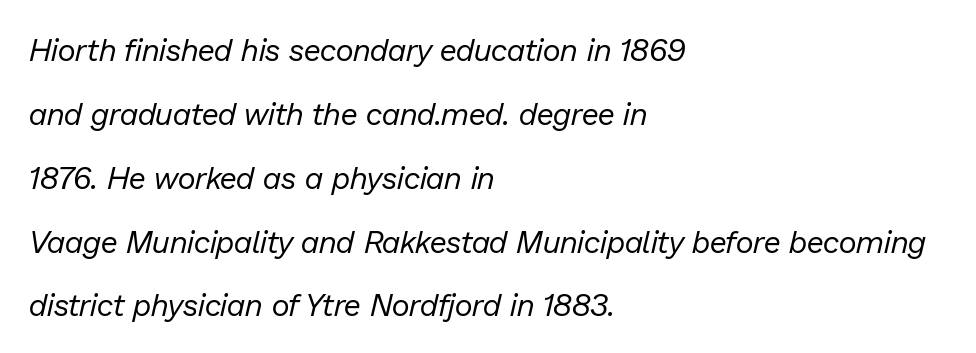
Is this a fixed-width face? No — the glyphs have proportional, varying widths. One glance says open: line gaps are wider than usual. The strip under each line holds only bare page. Weight: regular or lighter. Line starts are locked; line ends wander. The face used here is rendered with its standard letterfit.
